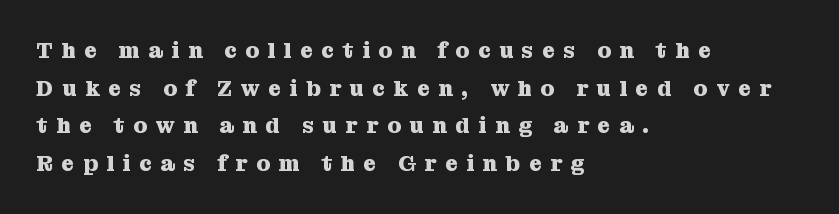
The image shows 22 px bold type, upright; set left-aligned, line spacing 1.71x, unusually wide letter spacing (+0.39 em), not underlined.
